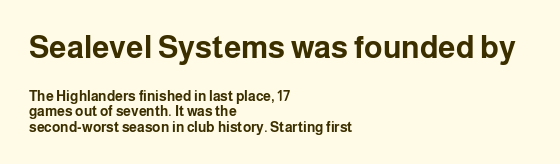
{"serif": "no", "italic": "no", "bold": "yes", "weight": "bold", "width": "normal", "stroke_contrast": "low", "x_height": "medium", "monospaced": "no", "underline": "no", "align": "left", "line_spacing": "tight", "line_spacing_ratio": 1.1, "letter_spacing": "normal", "letter_spacing_em": 0.0, "larger_block": "first", "size_ratio": 2.21, "glyph_px": 31}
